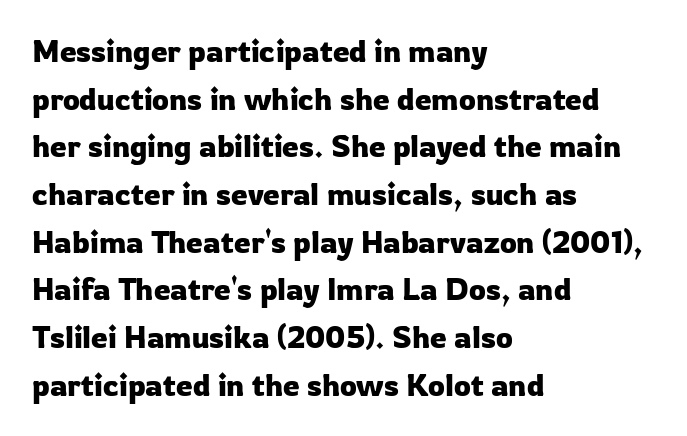
The letterforms sit shoulder to shoulder at normal distance. This is roman type, the default non-slanted kind. Stroke terminals: plain, sans-serif. This block has exactly the height ordinary leading produces. The passage shown is not underscored anywhere. A typesetter would call this proportional, since set widths differ per character.
